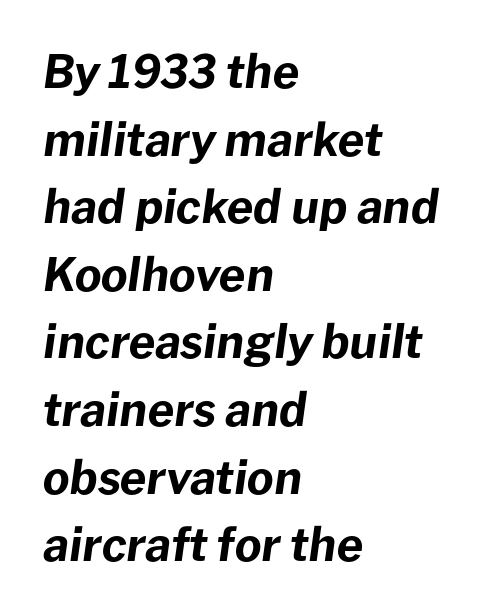
{"italic": "yes", "lean": "right", "slant_degrees": 8, "bold": "yes", "weight": "bold", "width": "normal", "stroke_contrast": "low", "x_height": "medium", "monospaced": "no", "underline": "no", "align": "left", "line_spacing": "normal", "line_spacing_ratio": 1.47, "letter_spacing": "normal", "letter_spacing_em": 0.0, "glyph_px": 46}
